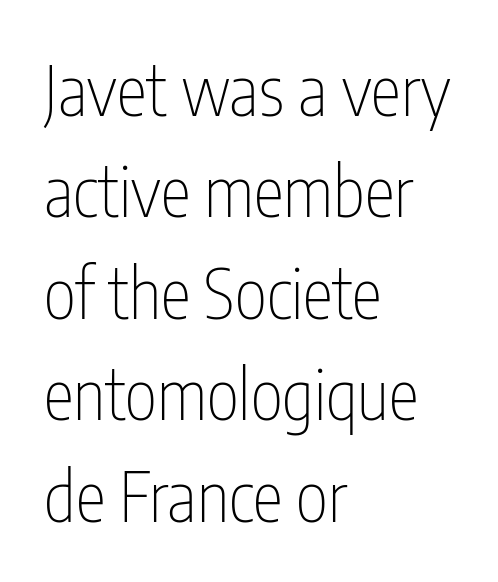
The image shows 69 px thin, condensed sans-serif type, upright; set left-aligned, normal line spacing (1.47x), normal letter spacing, not underlined; low stroke contrast and a medium x-height.
